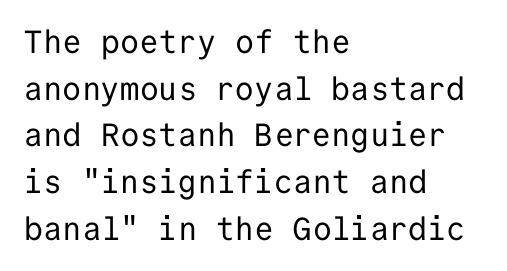
{"serif": "no", "italic": "no", "bold": "no", "weight": "regular", "width": "normal", "stroke_contrast": "low", "x_height": "medium", "monospaced": "yes", "underline": "no", "align": "left", "line_spacing": "normal", "line_spacing_ratio": 1.46, "letter_spacing": "normal", "letter_spacing_em": 0.0, "glyph_px": 32}
